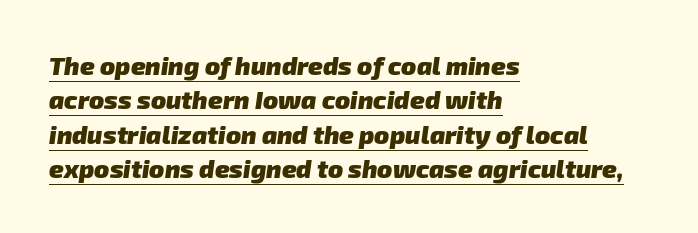
{"bold": "yes", "underline": "yes", "align": "left", "line_spacing": "normal", "line_spacing_ratio": 1.38, "letter_spacing": "normal", "letter_spacing_em": 0.0, "glyph_px": 25}
